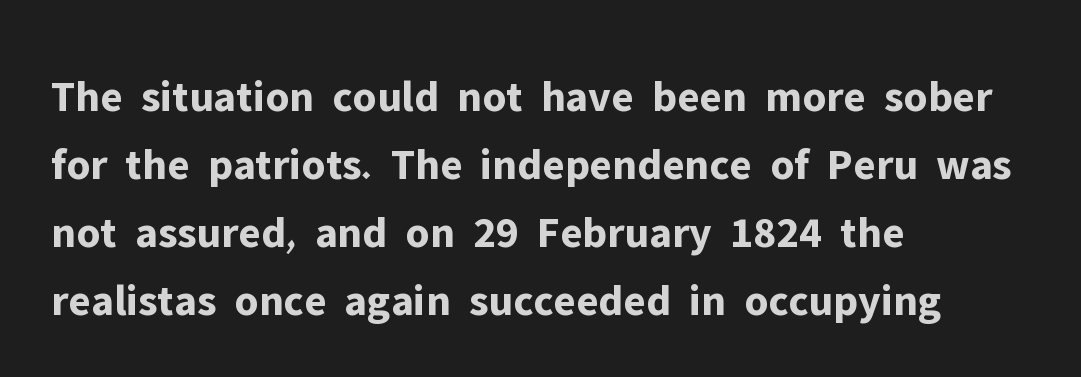
{"serif": "no", "italic": "no", "bold": "yes", "weight": "bold", "width": "normal", "stroke_contrast": "low", "x_height": "medium", "monospaced": "no", "underline": "no", "align": "left", "line_spacing": "normal", "line_spacing_ratio": 1.51, "letter_spacing": "normal", "letter_spacing_em": 0.0, "glyph_px": 45}
